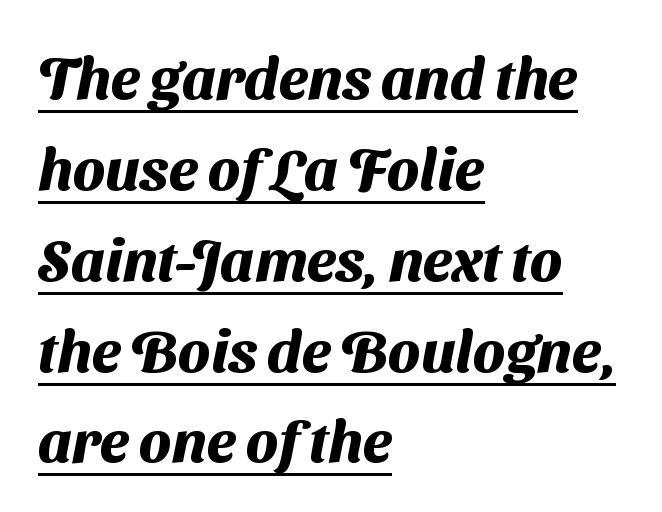
Note the varied advance widths — an 'i' is clearly narrower than an 'm'. Is this a sans? Yes — the strokes have no serifs. The face used here appears with an underline applied. Vertically, the passage feels balanced, rows spaced as you'd expect. The line texture is even and compact thanks to regular tracking. These lines carry a lot of weight — the face is fully bold.
